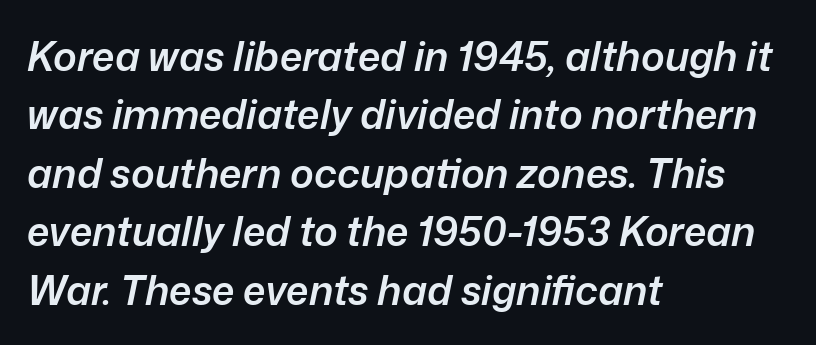
{"italic": "yes", "lean": "right", "slant_degrees": 12, "bold": "semi", "weight": "semibold", "width": "normal", "stroke_contrast": "low", "x_height": "medium", "monospaced": "no", "underline": "no", "align": "left", "line_spacing": "normal", "line_spacing_ratio": 1.46, "letter_spacing": "normal", "letter_spacing_em": 0.0, "glyph_px": 40}
